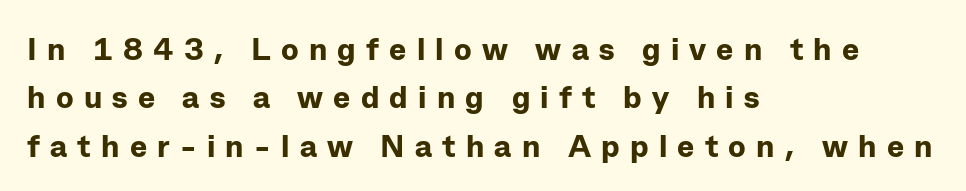
The image shows 32 px bold sans-serif type, upright; set left-aligned, normal line spacing (1.51x), unusually wide letter spacing (+0.32 em), not underlined; low stroke contrast and a medium x-height.
